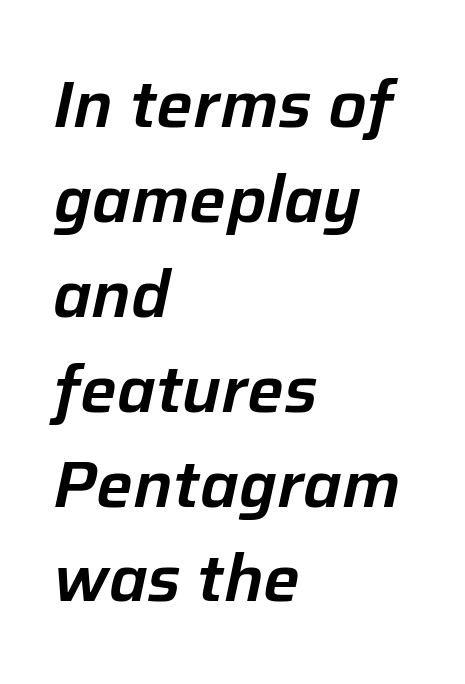
The image shows 65 px text type, italic (leaning right); set left-aligned, normal line spacing (1.46x), normal letter spacing, not underlined; low stroke contrast and a medium x-height.
